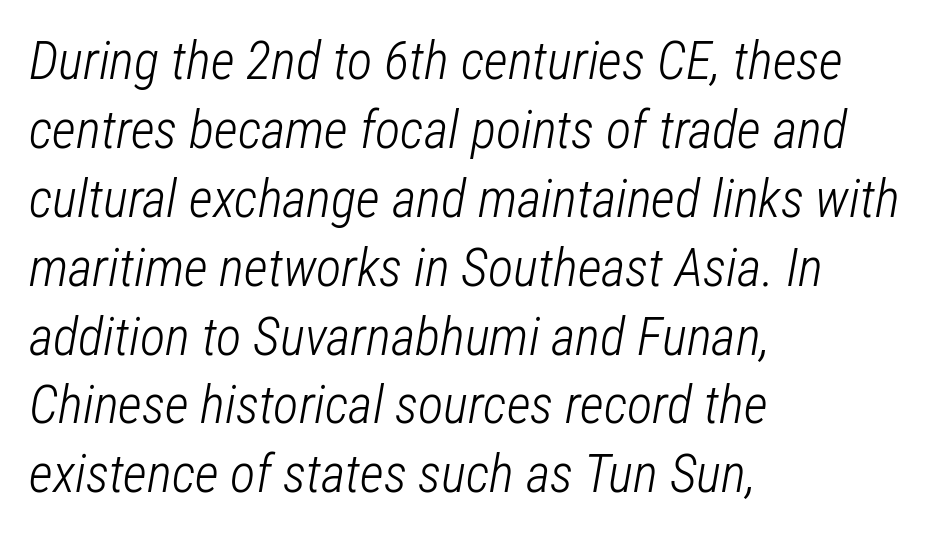
Q: Is the text bold? A: No.
Q: Is the text italic (slanted)? A: Yes, it leans right by about 12 degrees.
Q: Is the text underlined? A: No.
Q: How is the paragraph aligned? A: Left-aligned.
Q: Is the spacing between letters normal or unusually wide? A: Normal.
Q: Is the spacing between lines tight, normal or loose? A: Normal.
Q: Width (condensed, normal, or wide)? A: Condensed.
Q: Stroke contrast? A: Low.
Q: x-height? A: Medium.
Q: Monospaced? A: No.
